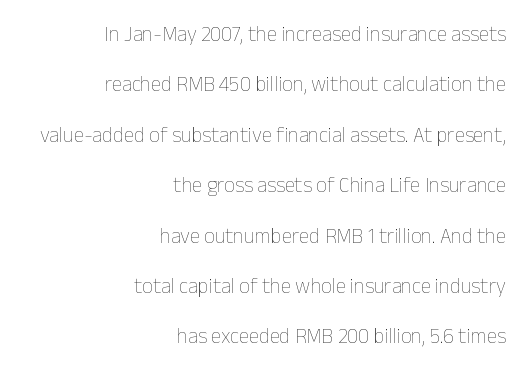
No chunkiness to these letters — they're not bold. Between one letter and the next there's only the usual sliver of space. The space directly below the letters is spotless. When letters stand straight like this, we call the style roman or upright. You could fit nearly another row in the gap between these rows.
